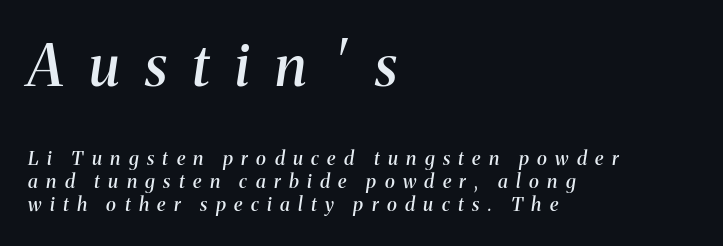
Think of a printed novel: that variable character pitch is what you see here. Two sizes are in play, and the larger belongs to the first block. If you drew a ruler down the left edge, every line would touch it. The designer went with a serif here, giving each stem small feet.
